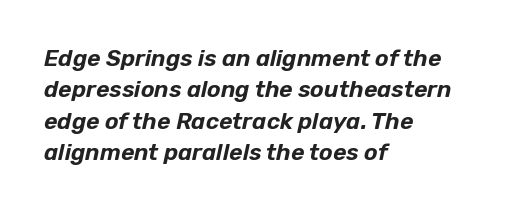
{"italic": "yes", "lean": "right", "slant_degrees": 12, "underline": "no", "align": "left", "line_spacing": "normal", "line_spacing_ratio": 1.36, "letter_spacing": "normal", "letter_spacing_em": 0.0, "glyph_px": 23}
